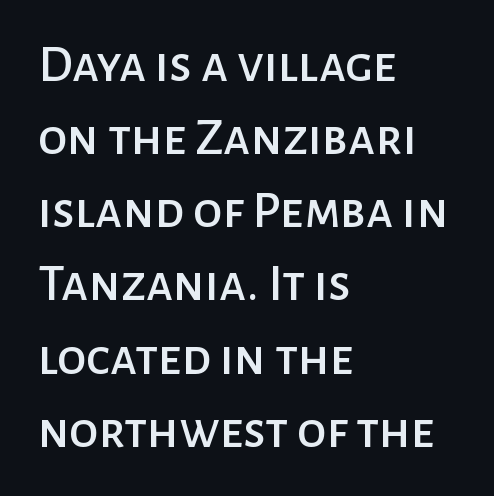
{"serif": "no", "italic": "no", "width": "normal", "stroke_contrast": "low", "x_height": "medium", "monospaced": "no", "underline": "no", "align": "left", "line_spacing": "normal", "line_spacing_ratio": 1.38, "letter_spacing": "normal", "letter_spacing_em": 0.0, "glyph_px": 53}
